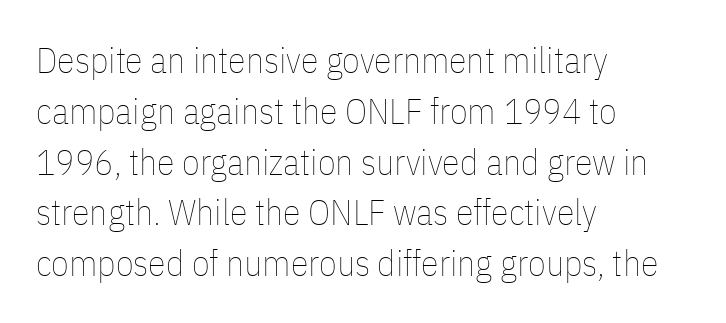
Q: Is the text bold? A: No.
Q: Is the text italic (slanted)? A: No, it is upright.
Q: Is the text underlined? A: No.
Q: How is the paragraph aligned? A: Left-aligned.
Q: Is the spacing between letters normal or unusually wide? A: Normal.
Q: Is the spacing between lines tight, normal or loose? A: Normal.
Q: Width (condensed, normal, or wide)? A: Condensed.
Q: Stroke contrast? A: Low.
Q: x-height? A: Medium.
Q: Monospaced? A: No.
